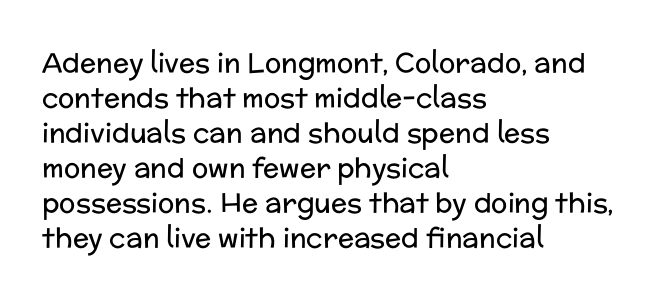
Style check: upright. Plain, unruled lines of type. The paragraph has a hard left edge and a soft right edge. This rendering leaves character spacing at its baseline value. A typesetter would call this leading conventional body-copy spacing. These glyphs show unthickened strokes, regular width or finer.
